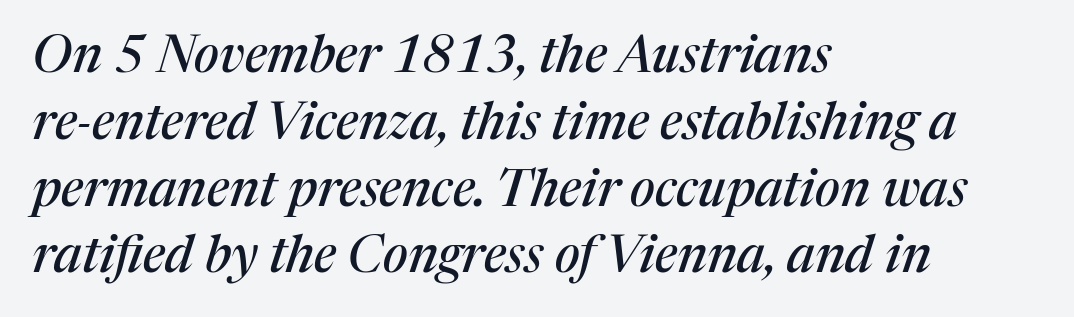
The image shows 51 px serif type, italic (leaning right); set left-aligned, normal line spacing (1.31x), normal letter spacing, not underlined; medium stroke contrast and a medium x-height.
